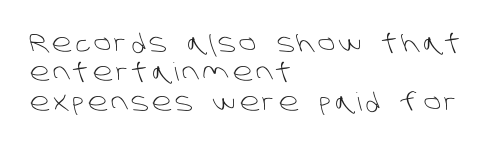
The image shows 25 px text type; set left-aligned, line spacing 1.18x, not underlined.
